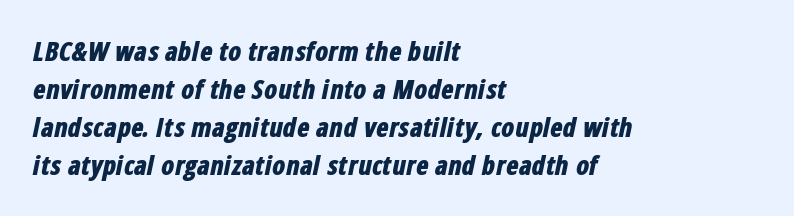
The image shows 26 px bold type, italic (leaning right); set left-aligned, normal line spacing (1.46x), normal letter spacing, not underlined.
